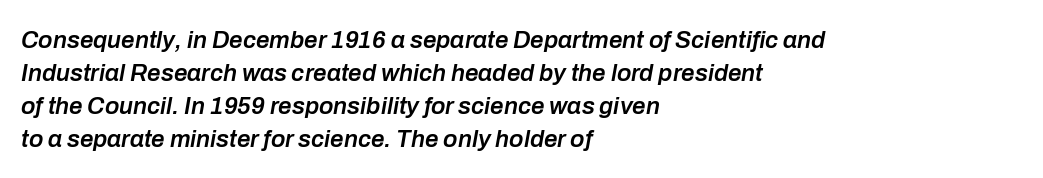
Does extra space separate the letters? No, they use regular spacing. How would I describe the line gaps? Plain and ordinary. There's an unmistakable incline to the writing here. These lines stack with their left ends in a neat column. As a designer I'd log this as weight 600, semibold. Bare-footed words on every line.
